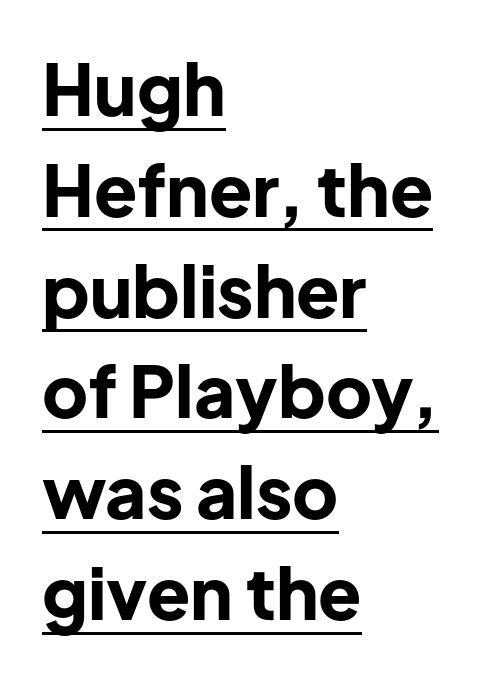
The image shows 71 px bold sans-serif type, upright; set left-aligned, normal line spacing (1.42x), normal letter spacing, underlined; low stroke contrast and a medium x-height.
